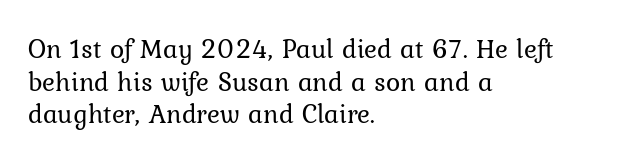
What stands out about the letter spacing? Nothing — it is the standard amount. This is not heavy type; no bold has been used. Just letters on the line, the space beneath them empty. Notice how the stems are strictly vertical — no italics here. This rendering uses left alignment, leaving the right contour irregular.
